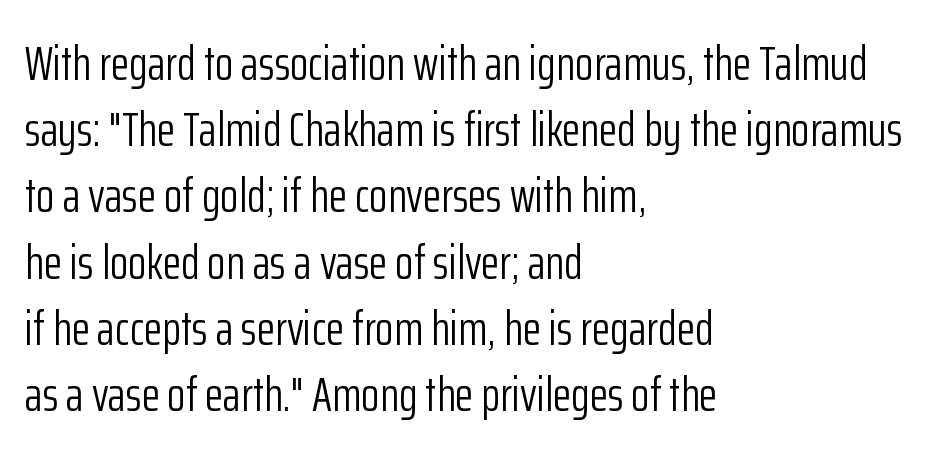
{"serif": "no", "italic": "no", "bold": "no", "weight": "light", "width": "condensed", "stroke_contrast": "low", "x_height": "medium", "monospaced": "no", "underline": "no", "align": "left", "line_spacing": "normal", "line_spacing_ratio": 1.38, "letter_spacing": "normal", "letter_spacing_em": 0.0, "glyph_px": 48}
